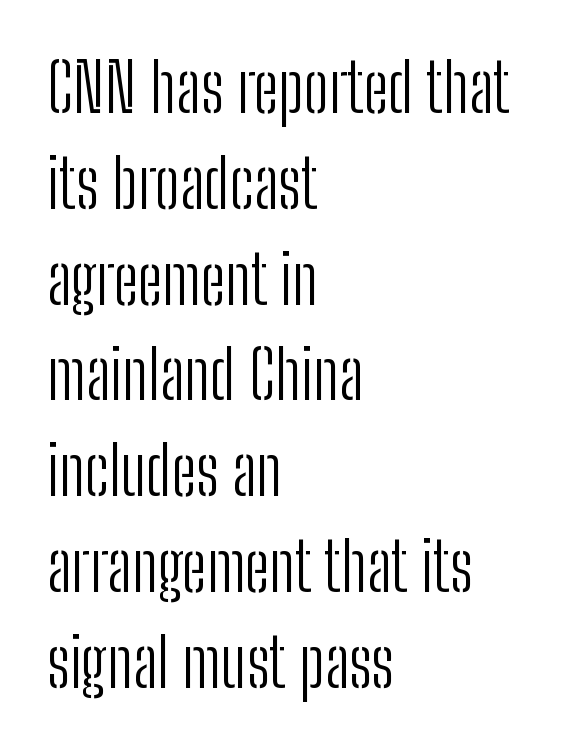
Rendered with straight, roman letterforms. Only glyphs here, with clear space below each row. Each letter keeps its own natural width here, so spacing adapts to shape. This is sans-serif lettering, the kind often seen on screens and signage. Regular leading.
